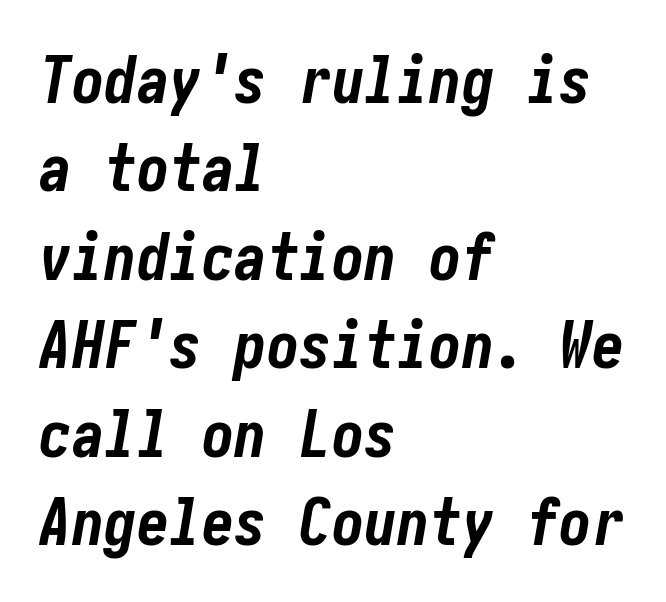
The image shows 65 px bold, condensed type, italic (leaning right); set left-aligned, normal line spacing (1.36x), normal letter spacing, not underlined; low stroke contrast and a medium x-height.
